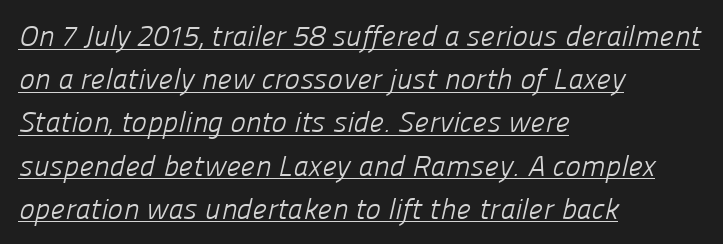
No heavy texture on the line: the type isn't bold. Observe the ordinary spacing: letters are neighbours, not strangers. Every word sits above its own underline. This sample is left-justified, so line endings fall wherever the words run out. The glyphs in this specimen are sans serif. These lines are rendered in a variable-pitch font.
